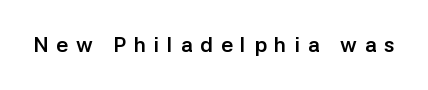
Q: Is the text bold? A: Yes.
Q: Is the text italic (slanted)? A: No, it is upright.
Q: Is the text underlined? A: No.
Q: Is the spacing between letters normal or unusually wide? A: Unusually wide.
